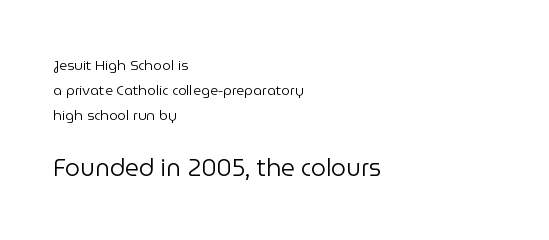
The image shows 24 px text type, upright; set left-aligned, line spacing 1.8x, normal letter spacing, not underlined; the second (bottom) block is 1.71x larger.
